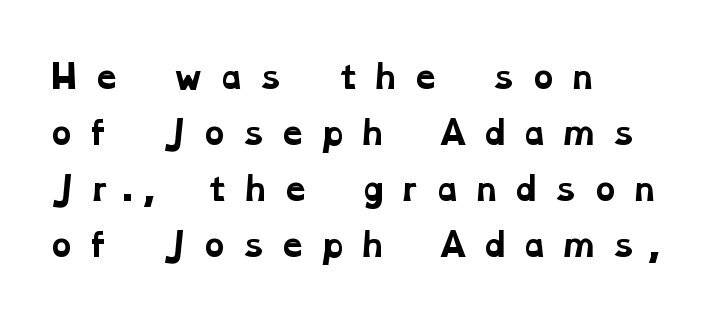
The image shows 31 px bold, wide serif type; set left-aligned, line spacing 1.81x, unusually wide letter spacing (+0.4 em), not underlined; low stroke contrast and a medium x-height.
